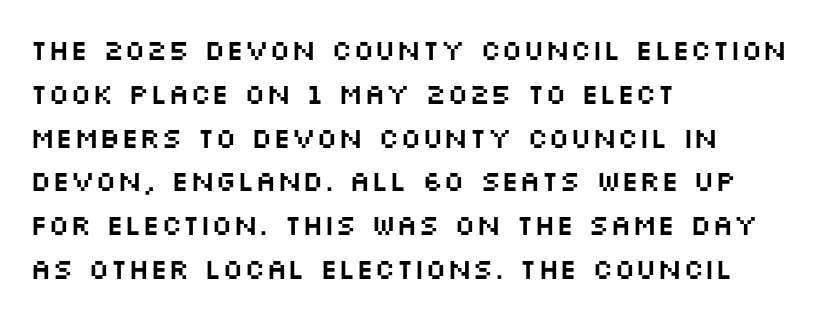
Q: Is the text italic (slanted)? A: No, it is upright.
Q: Is the typeface a serif or a sans-serif typeface? A: Sans-serif.
Q: Is the text underlined? A: No.
Q: How is the paragraph aligned? A: Left-aligned.
Q: Is the spacing between letters normal or unusually wide? A: Normal.
Q: Is the spacing between lines tight, normal or loose? A: Normal.
Q: Width (condensed, normal, or wide)? A: Wide.
Q: Stroke contrast? A: Medium.
Q: x-height? A: Large.
Q: Monospaced? A: No.
